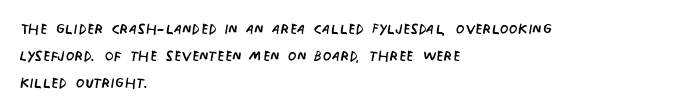
{"bold": "no", "underline": "no", "align": "left", "line_spacing": "normal", "line_spacing_ratio": 1.34, "letter_spacing": "normal", "letter_spacing_em": 0.0, "glyph_px": 20}
